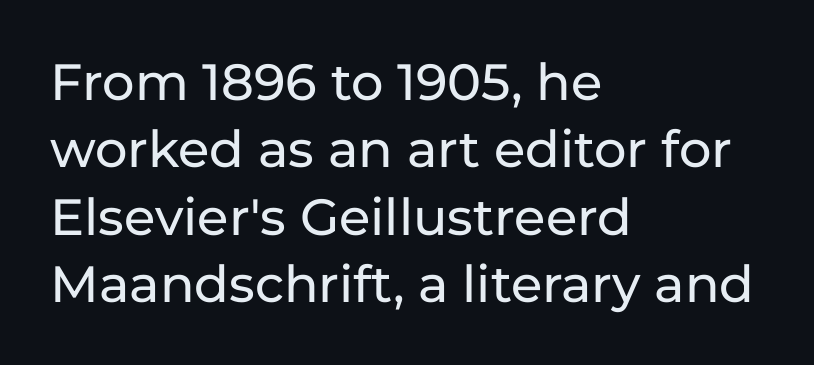
No italicization has been applied; the sample stays upright. The type is set solid horizontally, with unmodified tracking. In terms of letterform style, serifs are entirely absent. This sample keeps an unexceptional amount of space between lines. Quick note: underline off.
